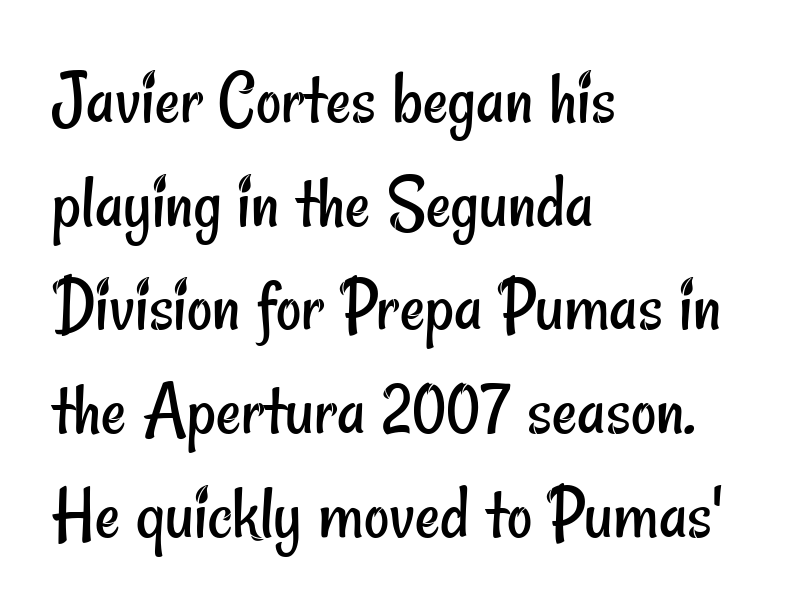
Rows of type keep a routine distance in the vertical direction. Tracking value appears to be zero — textbook default spacing. Leftover space on each line is placed entirely after the last word. Each row of text sits above clean, open space. The letters advance in unequal steps, a hallmark of proportional type.
